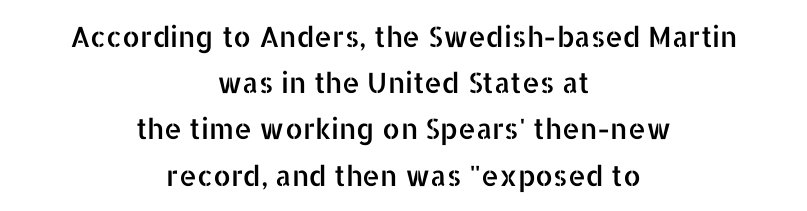
Q: Is the text italic (slanted)? A: No, it is upright.
Q: Is the typeface a serif or a sans-serif typeface? A: Sans-serif.
Q: Is the text underlined? A: No.
Q: How is the paragraph aligned? A: Centered.
Q: Is the spacing between letters normal or unusually wide? A: Normal.
Q: Is the spacing between lines tight, normal or loose? A: Normal.
Q: Width (condensed, normal, or wide)? A: Normal.
Q: Stroke contrast? A: Low.
Q: x-height? A: Medium.
Q: Monospaced? A: No.
